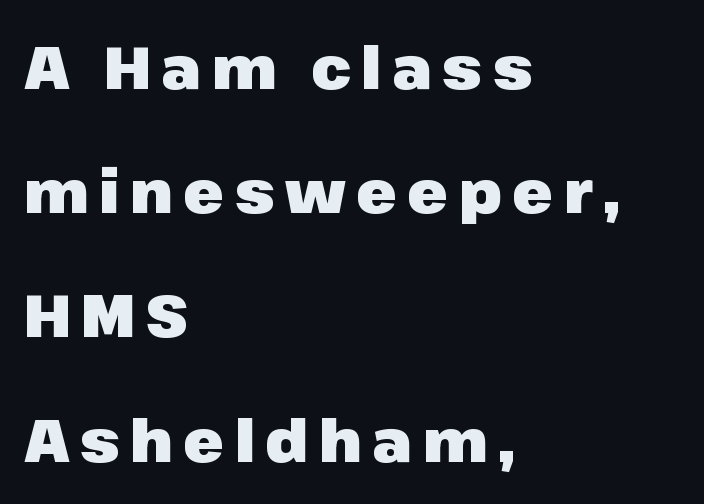
The line-height multiplier appears high, well above default. Varying glyph widths throughout — classic text-font behaviour. Unlike a traditional serif, this face leaves its strokes unadorned. Tall strokes in this sample are plumb rather than angled.
